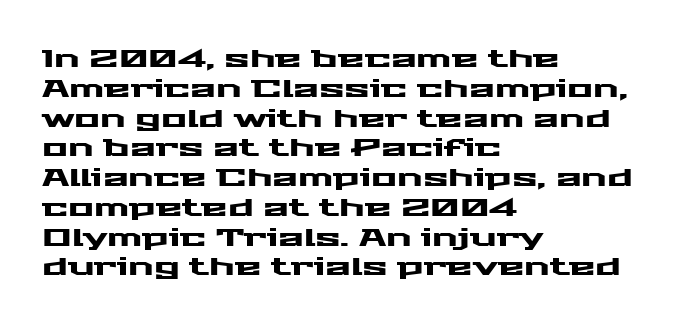
{"italic": "no", "underline": "no", "align": "left", "line_spacing_ratio": 1.24, "letter_spacing": "normal", "letter_spacing_em": 0.0, "glyph_px": 24}
